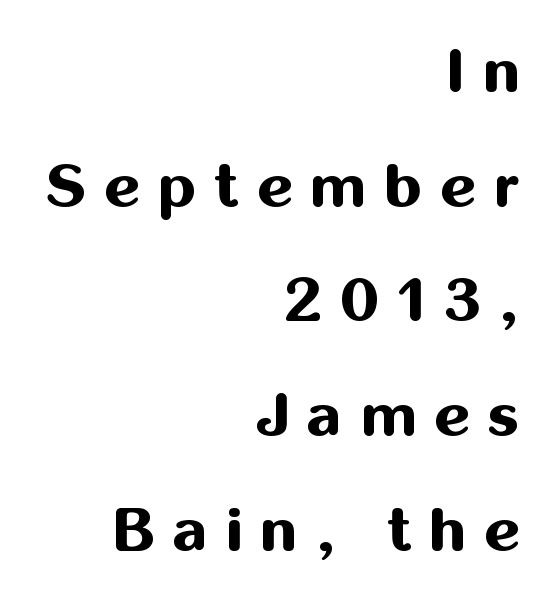
{"serif": "no", "italic": "no", "bold": "yes", "weight": "bold", "width": "normal", "stroke_contrast": "medium", "x_height": "medium", "monospaced": "no", "underline": "no", "align": "right", "line_spacing_ratio": 1.85, "letter_spacing": "wide", "letter_spacing_em": 0.29, "glyph_px": 62}
